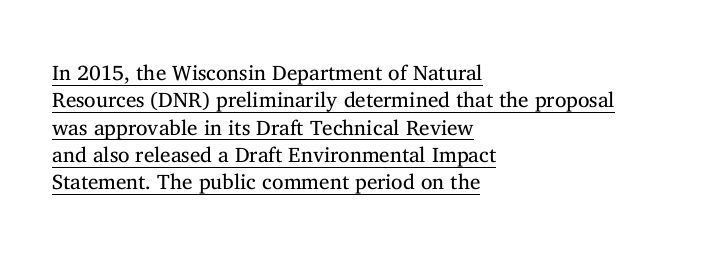
{"italic": "no", "bold": "no", "underline": "yes", "align": "left", "line_spacing": "normal", "line_spacing_ratio": 1.3, "letter_spacing": "normal", "letter_spacing_em": 0.0, "glyph_px": 21}
